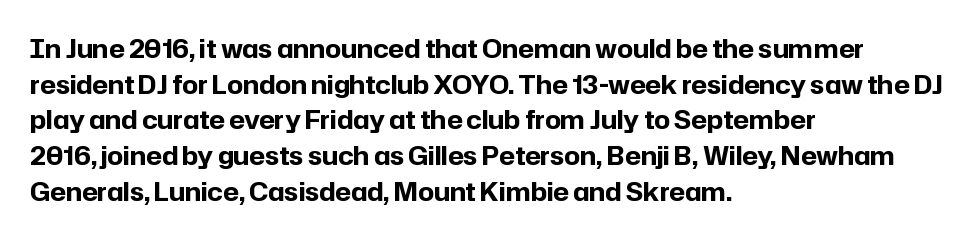
{"italic": "no", "bold": "yes", "underline": "no", "align": "left", "line_spacing": "normal", "line_spacing_ratio": 1.43, "letter_spacing": "normal", "letter_spacing_em": 0.0, "glyph_px": 25}
